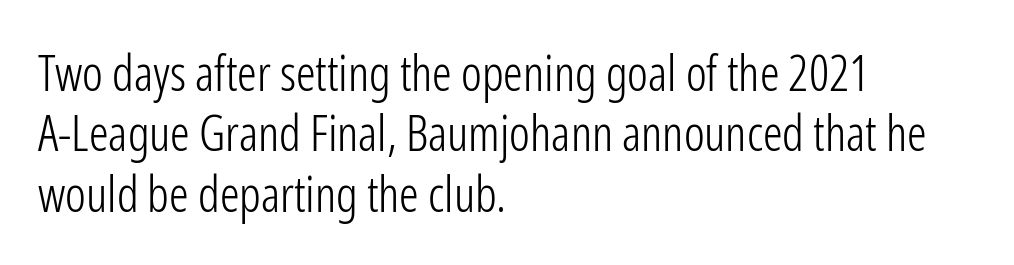
The letterforms sit shoulder to shoulder at normal distance. Has an underline been added? It has not. This sample has the flowing, uneven cadence of proportional lettering. A typesetter would label this face a sans. Nope, not italic — everything's standing straight. The rendering anchors every line to the left-hand side.
